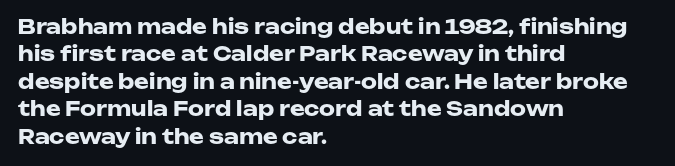
{"italic": "no", "bold": "yes", "underline": "no", "align": "left", "line_spacing": "normal", "line_spacing_ratio": 1.37, "letter_spacing": "normal", "letter_spacing_em": 0.0, "glyph_px": 20}
